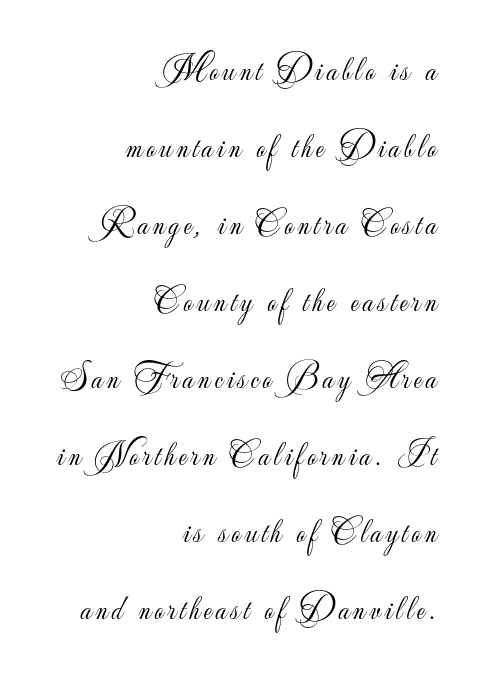
{"serif": "no", "bold": "no", "weight": "light", "width": "normal", "stroke_contrast": "low", "x_height": "small", "monospaced": "no", "underline": "no", "align": "right", "line_spacing": "loose", "line_spacing_ratio": 2.2, "glyph_px": 35}
